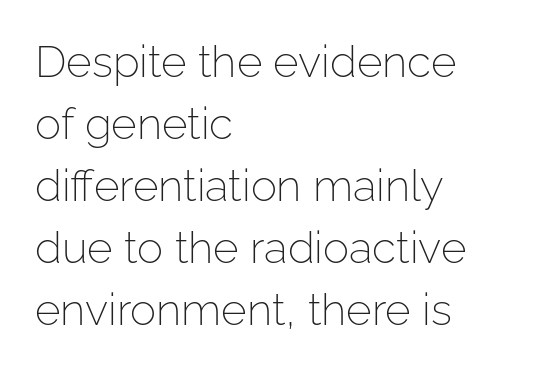
{"serif": "no", "italic": "no", "bold": "no", "weight": "light", "width": "normal", "stroke_contrast": "low", "x_height": "medium", "monospaced": "no", "underline": "no", "align": "left", "line_spacing": "normal", "line_spacing_ratio": 1.41, "letter_spacing": "normal", "letter_spacing_em": 0.0, "glyph_px": 44}
